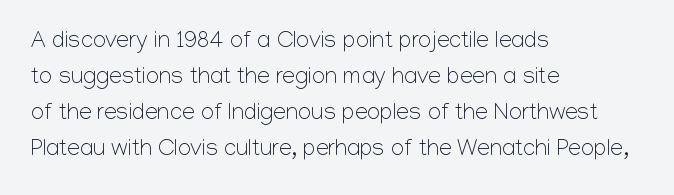
The image shows 23 px text type, upright; set left-aligned, normal line spacing (1.56x), normal letter spacing, not underlined.
